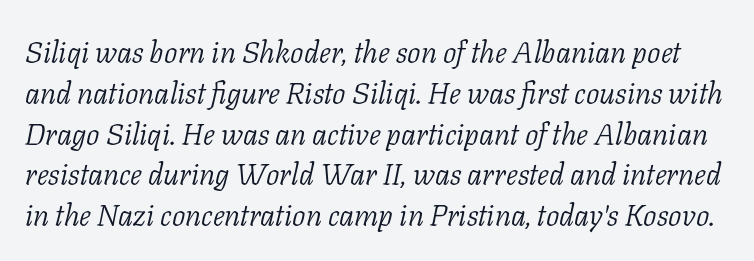
{"serif": "yes", "italic": "yes", "lean": "right", "slant_degrees": 11, "bold": "no", "weight": "light", "width": "normal", "stroke_contrast": "low", "x_height": "medium", "monospaced": "no", "underline": "no", "line_spacing": "normal", "line_spacing_ratio": 1.36, "letter_spacing": "normal", "letter_spacing_em": 0.0, "glyph_px": 30}
